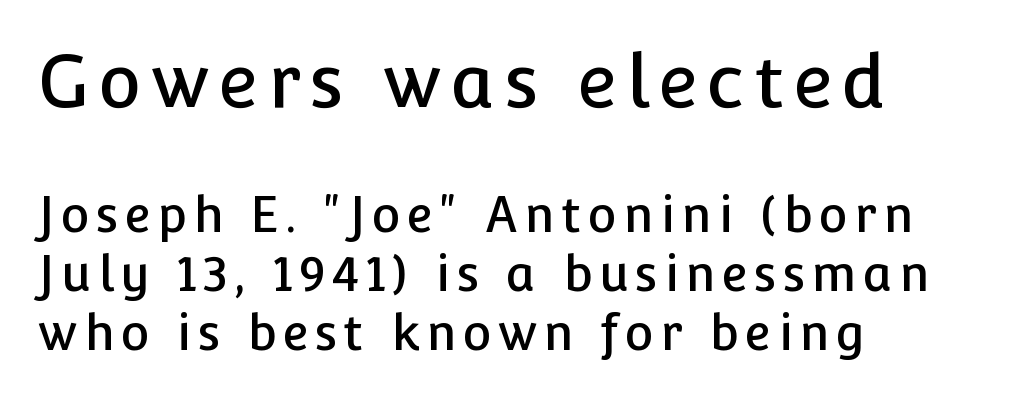
The image shows 73 px sans-serif type, upright; set left-aligned, line spacing 1.21x, not underlined; the first (top) block is 1.49x larger; low stroke contrast and a medium x-height.
